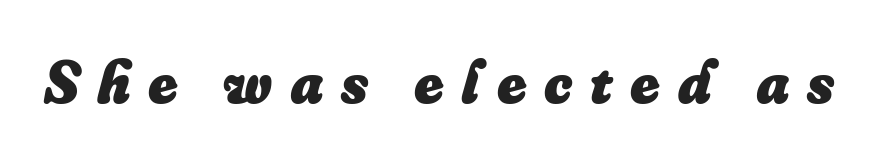
Q: Is the text bold? A: Yes.
Q: Is the text italic (slanted)? A: Yes, it leans right by about 16 degrees.
Q: Is the text underlined? A: No.
Q: Is the spacing between letters normal or unusually wide? A: Unusually wide.
Q: Width (condensed, normal, or wide)? A: Normal.
Q: Stroke contrast? A: Low.
Q: x-height? A: Small.
Q: Monospaced? A: No.
